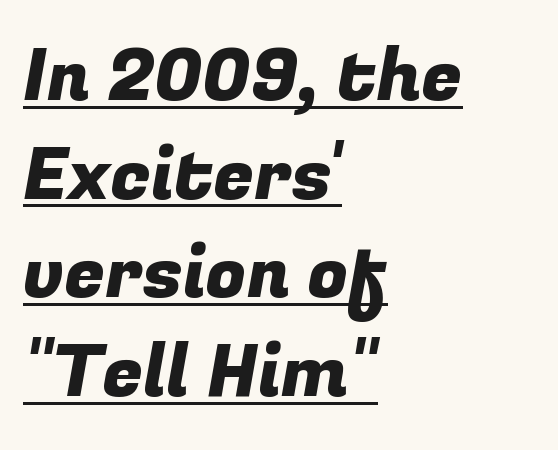
{"serif": "no", "width": "normal", "stroke_contrast": "low", "x_height": "medium", "monospaced": "no", "underline": "yes", "align": "left", "line_spacing": "normal", "line_spacing_ratio": 1.35, "letter_spacing": "normal", "letter_spacing_em": 0.0, "glyph_px": 73}
